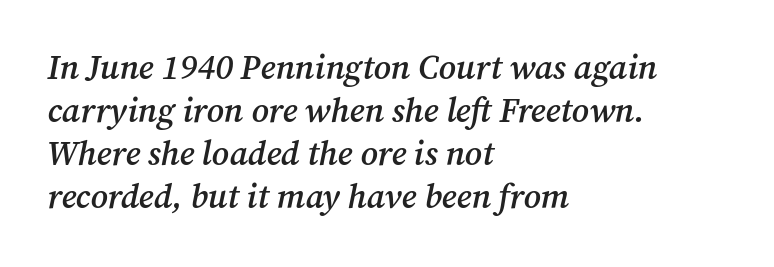
Q: Is the text bold? A: Semi-bold.
Q: Is the text italic (slanted)? A: Yes, it leans right by about 12 degrees.
Q: Is the typeface a serif or a sans-serif typeface? A: Serif.
Q: Is the text underlined? A: No.
Q: How is the paragraph aligned? A: Left-aligned.
Q: Is the spacing between letters normal or unusually wide? A: Normal.
Q: Is the spacing between lines tight, normal or loose? A: Normal.
Q: Width (condensed, normal, or wide)? A: Normal.
Q: Stroke contrast? A: Medium.
Q: x-height? A: Medium.
Q: Monospaced? A: No.
